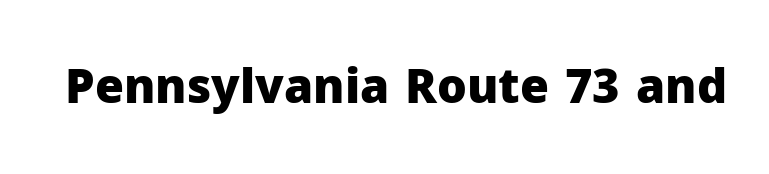
Q: Is the text bold? A: Yes.
Q: Is the text italic (slanted)? A: No, it is upright.
Q: Is the typeface a serif or a sans-serif typeface? A: Sans-serif.
Q: Is the text underlined? A: No.
Q: Is the spacing between letters normal or unusually wide? A: Normal.
Q: Width (condensed, normal, or wide)? A: Normal.
Q: Stroke contrast? A: Low.
Q: x-height? A: Medium.
Q: Monospaced? A: No.
